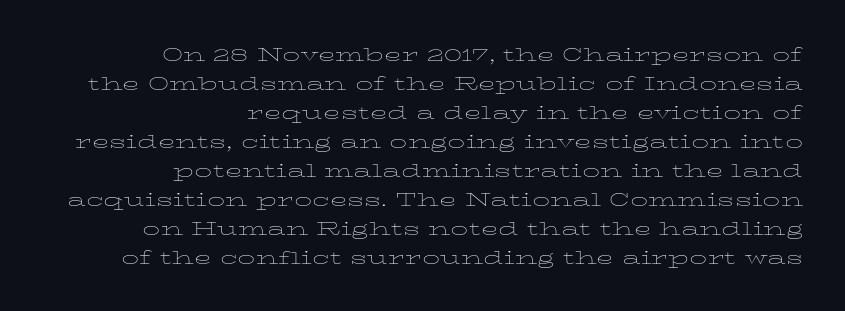
Q: Is the text bold? A: No.
Q: Is the text italic (slanted)? A: No, it is upright.
Q: Is the text underlined? A: No.
Q: How is the paragraph aligned? A: Right-aligned.
Q: Is the spacing between letters normal or unusually wide? A: Normal.
Q: Is the spacing between lines tight, normal or loose? A: Normal.
